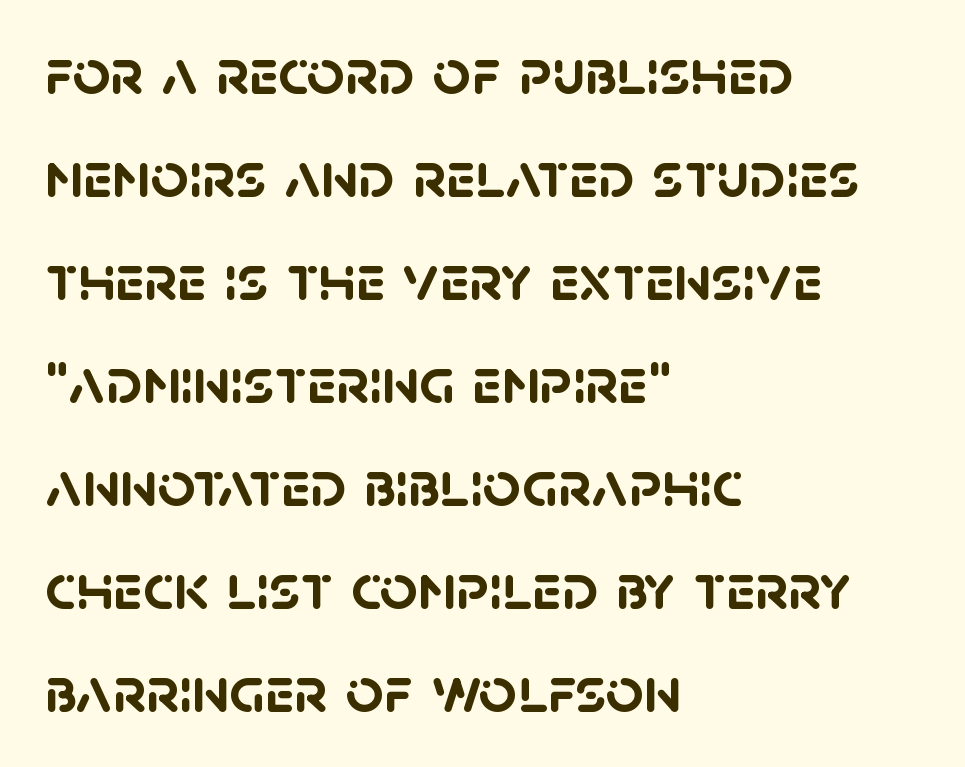
{"serif": "no", "bold": "yes", "weight": "semibold", "width": "normal", "stroke_contrast": "low", "x_height": "large", "monospaced": "no", "underline": "no", "align": "left", "line_spacing": "normal", "line_spacing_ratio": 1.56, "letter_spacing": "normal", "letter_spacing_em": 0.0, "glyph_px": 66}
